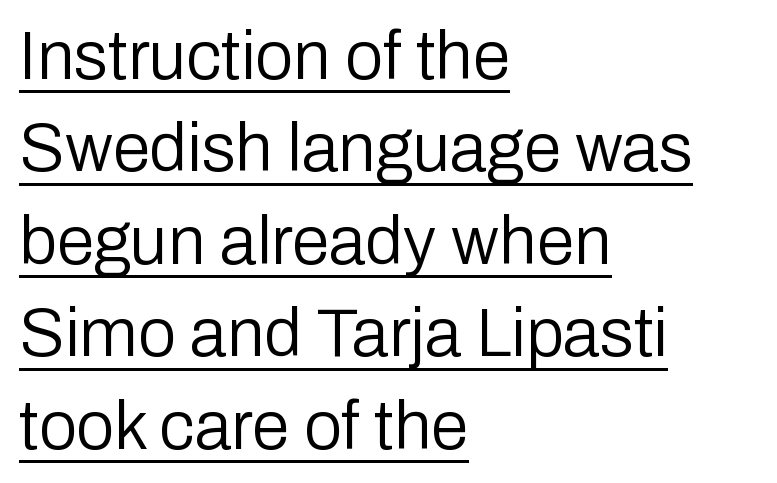
{"serif": "no", "italic": "no", "bold": "no", "weight": "regular", "width": "normal", "stroke_contrast": "low", "x_height": "medium", "monospaced": "no", "underline": "yes", "align": "left", "line_spacing": "normal", "line_spacing_ratio": 1.36, "letter_spacing": "normal", "letter_spacing_em": 0.0, "glyph_px": 68}
